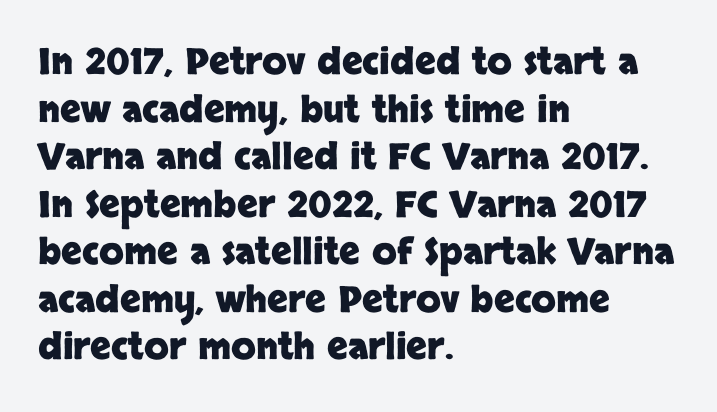
Q: Is the text bold? A: Yes.
Q: Is the text italic (slanted)? A: No, it is upright.
Q: Is the typeface a serif or a sans-serif typeface? A: Sans-serif.
Q: Is the text underlined? A: No.
Q: How is the paragraph aligned? A: Left-aligned.
Q: Is the spacing between letters normal or unusually wide? A: Normal.
Q: Is the spacing between lines tight, normal or loose? A: Normal.
Q: Width (condensed, normal, or wide)? A: Normal.
Q: Stroke contrast? A: Low.
Q: x-height? A: Large.
Q: Monospaced? A: No.
